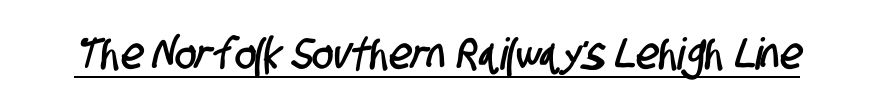
Q: Is the typeface a serif or a sans-serif typeface? A: Sans-serif.
Q: Is the text underlined? A: Yes.
Q: Is the spacing between letters normal or unusually wide? A: Normal.
Q: Width (condensed, normal, or wide)? A: Condensed.
Q: Stroke contrast? A: Low.
Q: x-height? A: Large.
Q: Monospaced? A: No.
